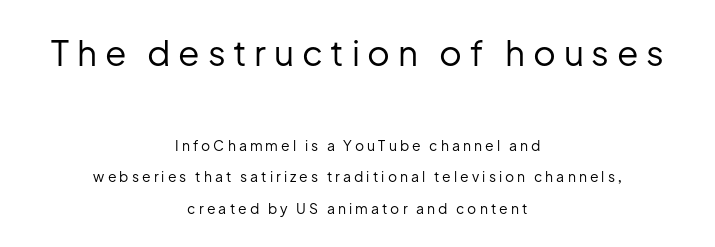
The face used here is rendered with a markedly widened letterfit. Type without underlining. The font sits on the lighter half of the weight spectrum, regular included. You could not count columns in this text — the font is proportionally spaced.
